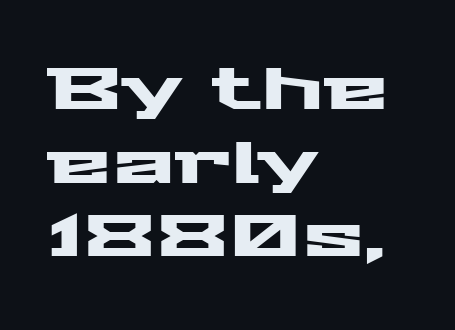
{"serif": "no", "italic": "no", "width": "wide", "stroke_contrast": "medium", "x_height": "medium", "monospaced": "no", "underline": "no", "align": "left", "line_spacing": "normal", "line_spacing_ratio": 1.25, "letter_spacing": "normal", "letter_spacing_em": 0.0, "glyph_px": 59}
